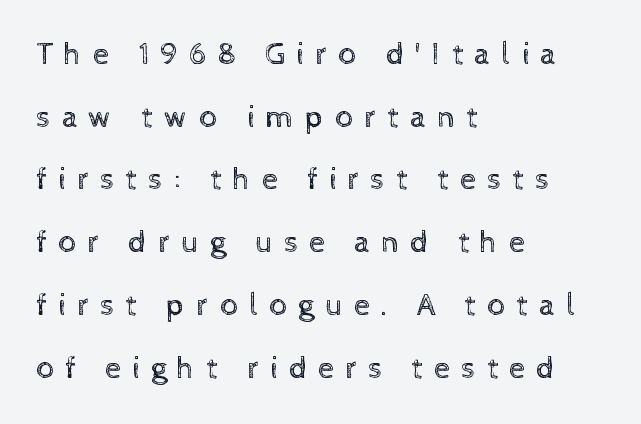
The image shows 32 px regular-weight type, upright; set left-aligned, loose line spacing (1.96x), unusually wide letter spacing (+0.34 em), not underlined; a medium x-height.
